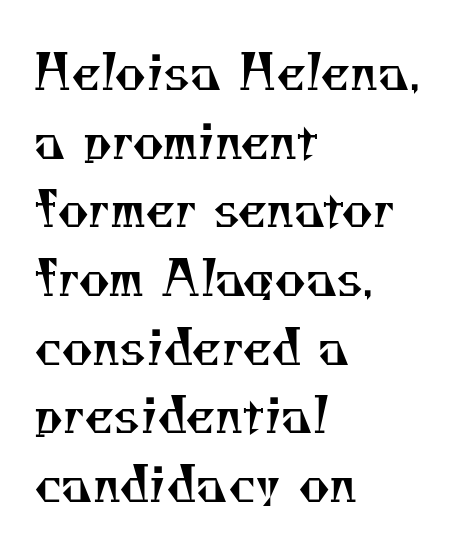
Q: Is the text bold? A: No.
Q: Is the typeface a serif or a sans-serif typeface? A: Serif.
Q: Is the text underlined? A: No.
Q: How is the paragraph aligned? A: Left-aligned.
Q: Is the spacing between letters normal or unusually wide? A: Normal.
Q: Is the spacing between lines tight, normal or loose? A: Normal.
Q: Width (condensed, normal, or wide)? A: Normal.
Q: Stroke contrast? A: Medium.
Q: x-height? A: Small.
Q: Monospaced? A: No.
